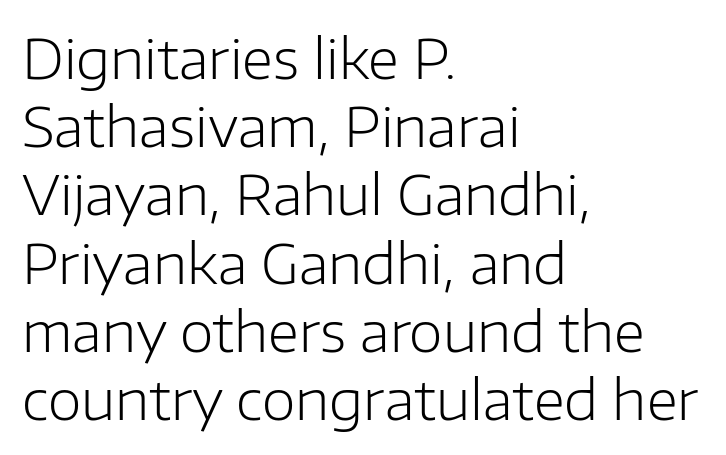
Q: Is the text bold? A: No.
Q: Is the text italic (slanted)? A: No, it is upright.
Q: Is the typeface a serif or a sans-serif typeface? A: Sans-serif.
Q: Is the text underlined? A: No.
Q: How is the paragraph aligned? A: Left-aligned.
Q: Is the spacing between letters normal or unusually wide? A: Normal.
Q: Width (condensed, normal, or wide)? A: Normal.
Q: Stroke contrast? A: Low.
Q: x-height? A: Medium.
Q: Monospaced? A: No.
